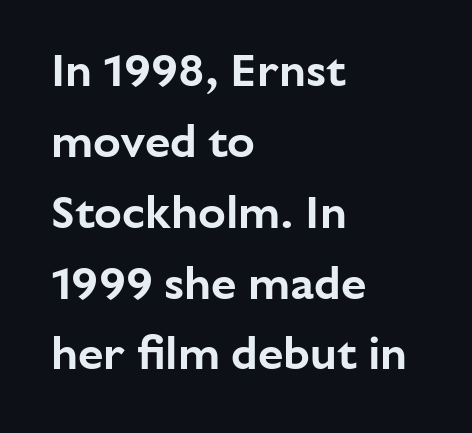
Q: Is the text italic (slanted)? A: No, it is upright.
Q: Is the typeface a serif or a sans-serif typeface? A: Sans-serif.
Q: Is the text underlined? A: No.
Q: How is the paragraph aligned? A: Left-aligned.
Q: Is the spacing between letters normal or unusually wide? A: Normal.
Q: Is the spacing between lines tight, normal or loose? A: Normal.
Q: Width (condensed, normal, or wide)? A: Normal.
Q: Stroke contrast? A: Low.
Q: x-height? A: Medium.
Q: Monospaced? A: No.
